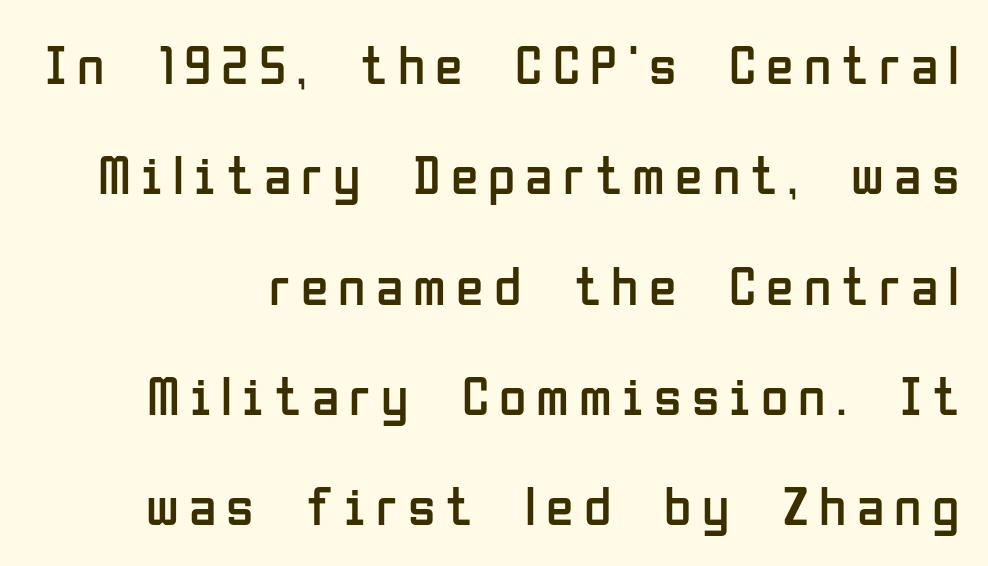
These lines are composed in type without serifs. The lines are spread far apart with generous leading. These lines are rendered in a variable-pitch font. The strip under each line holds only bare page.
